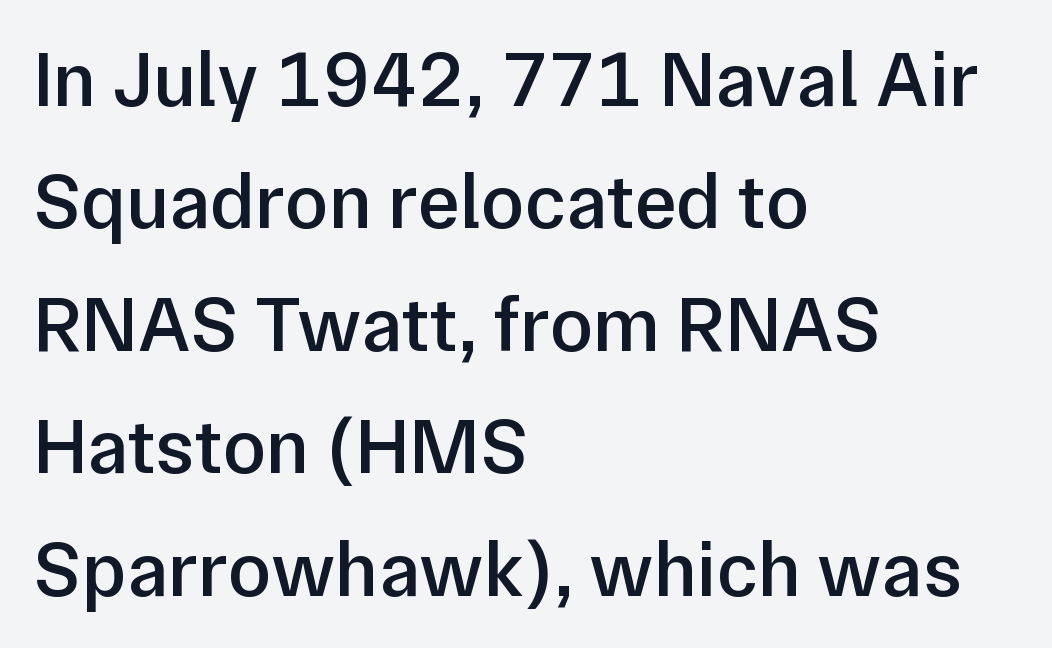
Only glyphs here, with clear space below each row. Bold? Not quite — semibold, heavier than regular but stopping short. Type style note: lacks serifs. Unlike italic type, these characters show no tilt at all. Each letter keeps its own natural width here, so spacing adapts to shape.
